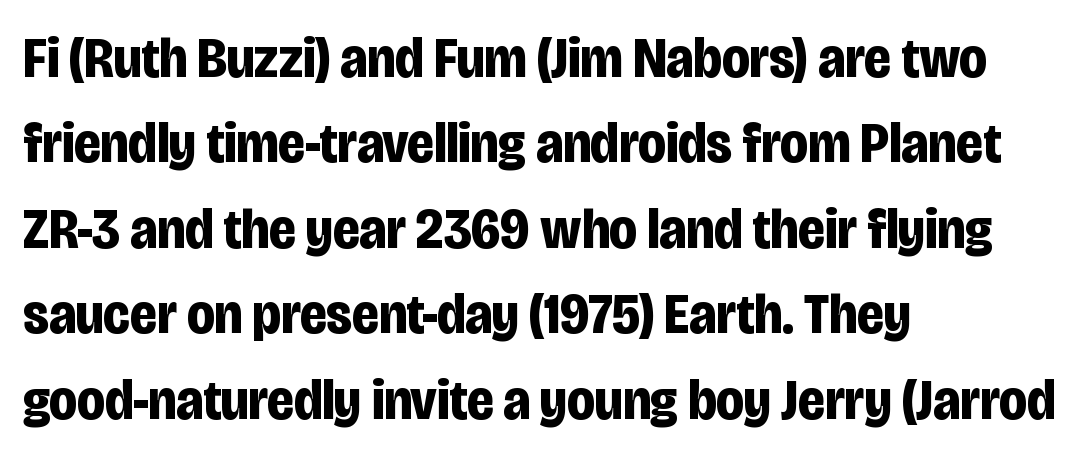
{"serif": "no", "italic": "no", "bold": "yes", "weight": "bold", "width": "condensed", "stroke_contrast": "low", "x_height": "large", "monospaced": "no", "underline": "no", "align": "left", "line_spacing": "normal", "line_spacing_ratio": 1.5, "letter_spacing": "normal", "letter_spacing_em": 0.0, "glyph_px": 57}
